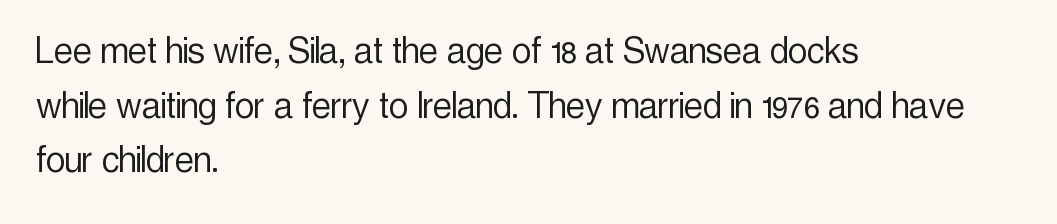
Q: Is the text bold? A: No.
Q: Is the text italic (slanted)? A: No, it is upright.
Q: Is the typeface a serif or a sans-serif typeface? A: Sans-serif.
Q: Is the text underlined? A: No.
Q: How is the paragraph aligned? A: Left-aligned.
Q: Is the spacing between letters normal or unusually wide? A: Normal.
Q: Is the spacing between lines tight, normal or loose? A: Normal.
Q: Width (condensed, normal, or wide)? A: Condensed.
Q: x-height? A: Medium.
Q: Monospaced? A: No.
